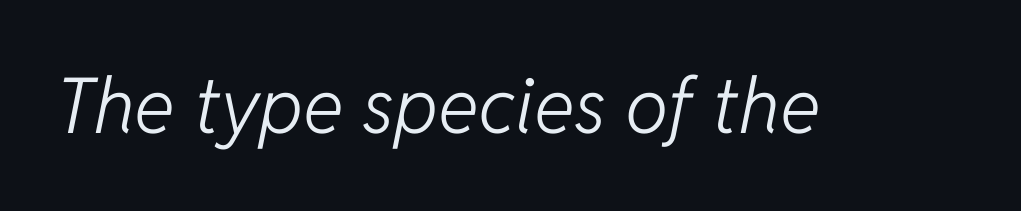
The image shows 77 px light type, italic (leaning right); set normal letter spacing, not underlined; low stroke contrast and a medium x-height.
